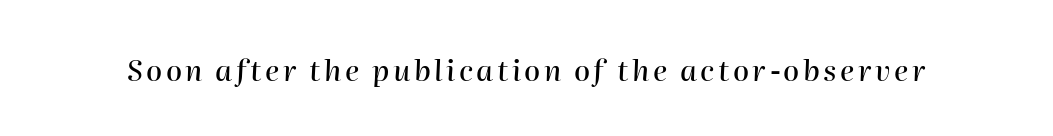
Lines of text with bare space underneath. Do the characters align in a grid? No, the font is proportional. The letters are slanted; this is an italic face.
